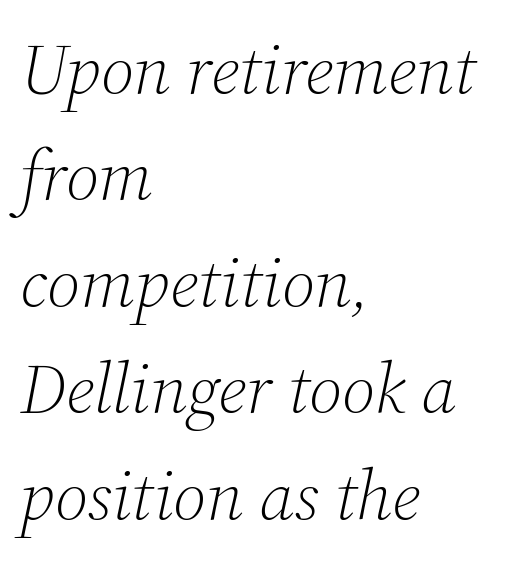
The image shows 71 px light serif type, italic (leaning right); set left-aligned, normal line spacing (1.5x), normal letter spacing, not underlined; medium stroke contrast and a medium x-height.
